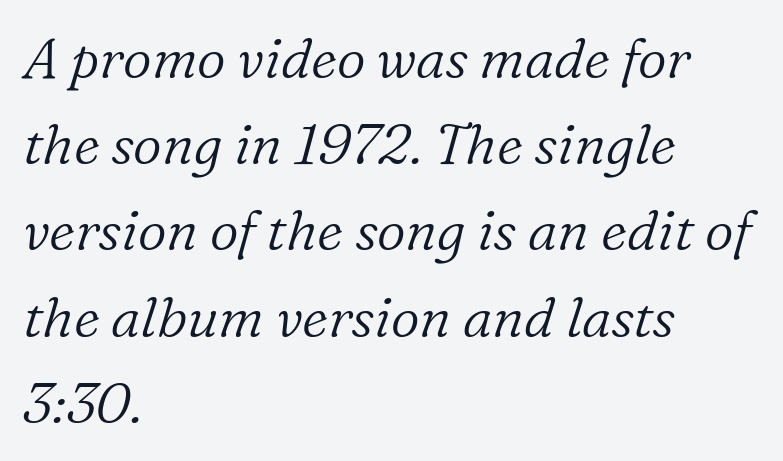
{"serif": "yes", "italic": "yes", "lean": "right", "slant_degrees": 16, "bold": "no", "weight": "light", "width": "normal", "stroke_contrast": "low", "x_height": "medium", "monospaced": "no", "underline": "no", "align": "left", "line_spacing": "normal", "line_spacing_ratio": 1.54, "letter_spacing": "normal", "letter_spacing_em": 0.0, "glyph_px": 56}
